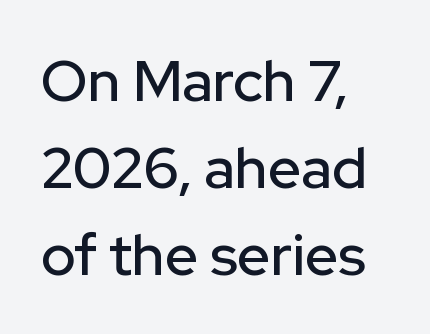
Q: Is the text italic (slanted)? A: No, it is upright.
Q: Is the typeface a serif or a sans-serif typeface? A: Sans-serif.
Q: Is the text underlined? A: No.
Q: How is the paragraph aligned? A: Left-aligned.
Q: Is the spacing between letters normal or unusually wide? A: Normal.
Q: Is the spacing between lines tight, normal or loose? A: Normal.
Q: Width (condensed, normal, or wide)? A: Normal.
Q: Stroke contrast? A: Low.
Q: x-height? A: Medium.
Q: Monospaced? A: No.
